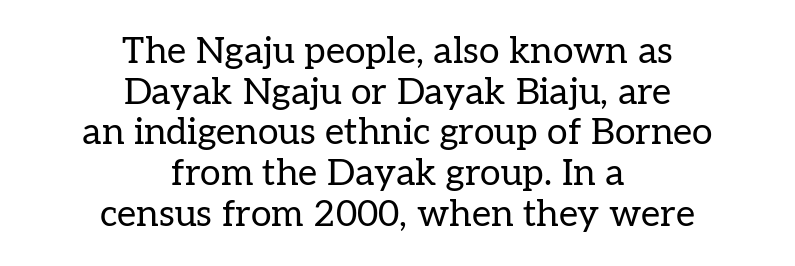
{"serif": "yes", "italic": "no", "bold": "no", "weight": "regular", "width": "normal", "stroke_contrast": "low", "x_height": "medium", "monospaced": "no", "underline": "no", "align": "center", "line_spacing": "tight", "line_spacing_ratio": 1.1, "letter_spacing": "normal", "letter_spacing_em": 0.0, "glyph_px": 37}
